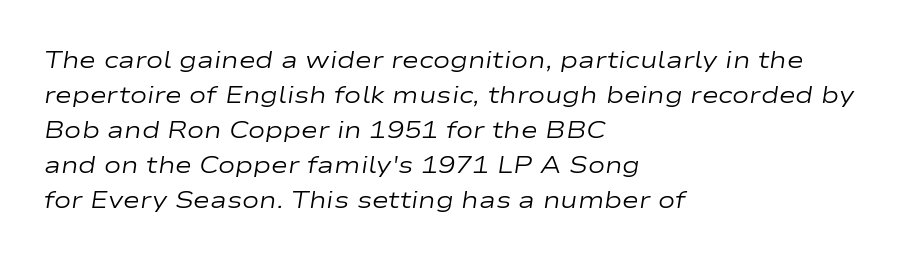
{"italic": "yes", "lean": "right", "slant_degrees": 9, "bold": "no", "underline": "no", "align": "left", "line_spacing": "normal", "line_spacing_ratio": 1.52, "letter_spacing": "normal", "letter_spacing_em": 0.0, "glyph_px": 23}
